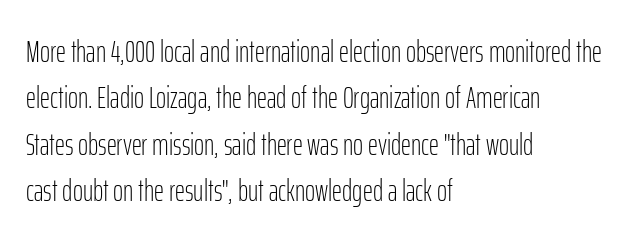
Stems and bowls with no extra thickness — not bold. Is there much room between lines? A standard amount, neither cramped nor airy. Ascenders rise straight up at ninety degrees. Nobody drew a line under any word here. Is this a fixed-width face? No — the glyphs have proportional, varying widths. Line starts are locked; line ends wander.
